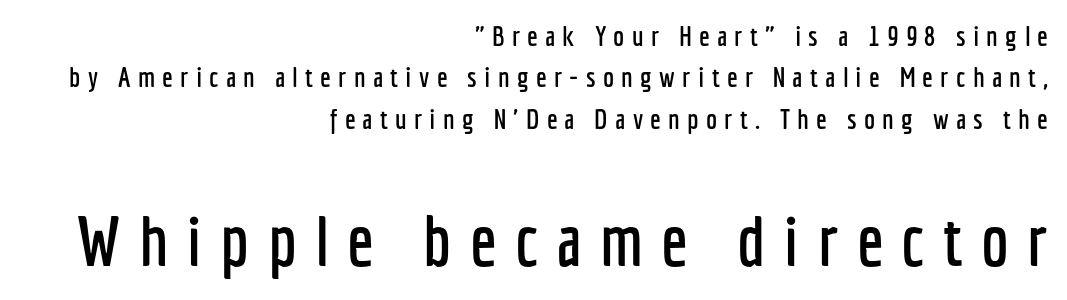
The image shows 70 px condensed sans-serif type, upright; set right-aligned, normal line spacing (1.48x), unusually wide letter spacing (+0.26 em), not underlined; the second (bottom) block is 2.5x larger; low stroke contrast and a medium x-height.
